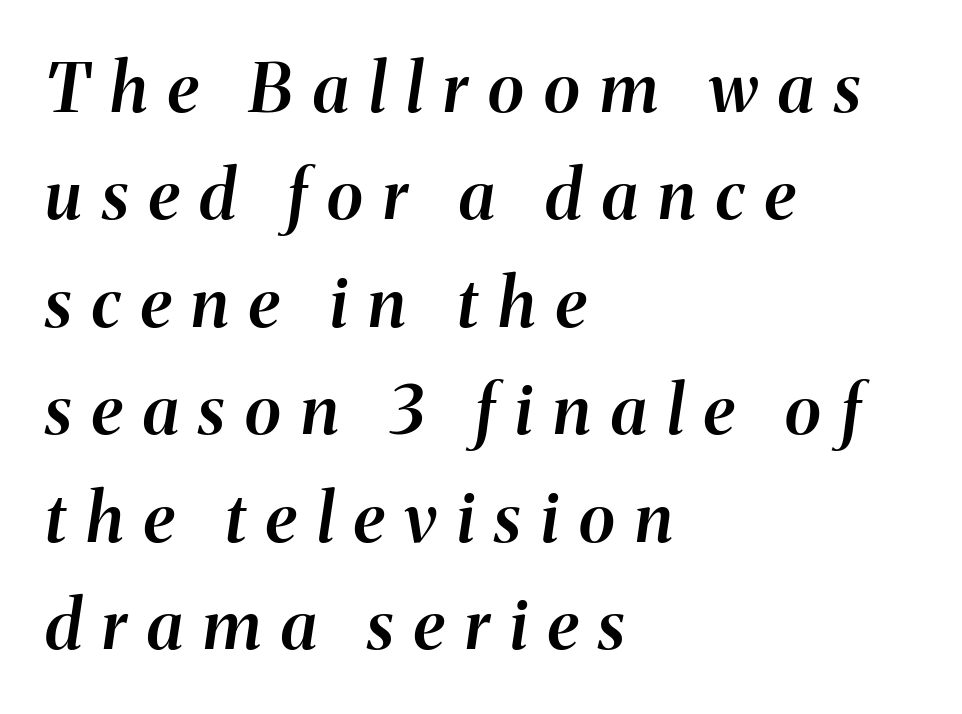
The image shows 68 px semibold type, italic (leaning right); set left-aligned, normal line spacing (1.58x), unusually wide letter spacing (+0.3 em), not underlined; medium stroke contrast and a medium x-height.
